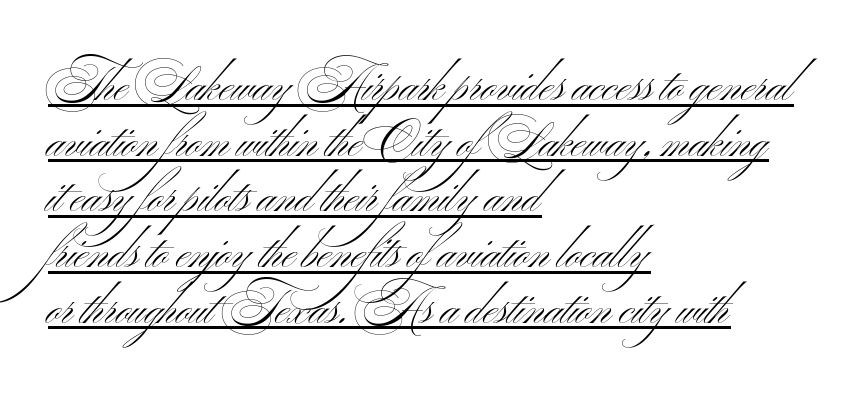
The image shows 46 px light, wide sans-serif type; set left-aligned, line spacing 1.21x, normal letter spacing, underlined; medium stroke contrast and a small x-height.
